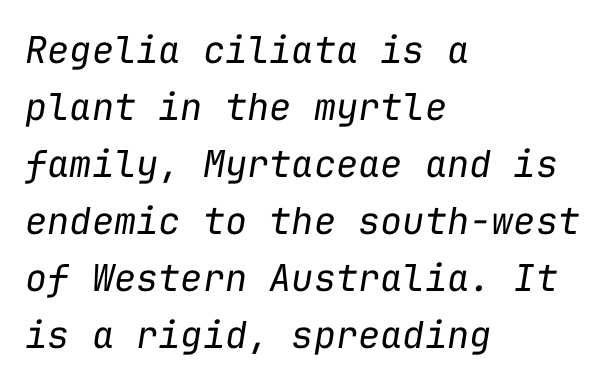
Q: Is the text bold? A: No.
Q: Is the text italic (slanted)? A: Yes, it leans right by about 9 degrees.
Q: Is the text underlined? A: No.
Q: How is the paragraph aligned? A: Left-aligned.
Q: Is the spacing between letters normal or unusually wide? A: Normal.
Q: Is the spacing between lines tight, normal or loose? A: Normal.
Q: Width (condensed, normal, or wide)? A: Normal.
Q: Stroke contrast? A: Low.
Q: x-height? A: Medium.
Q: Monospaced? A: Yes.
